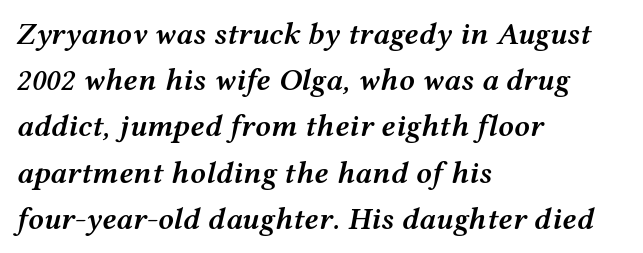
In terms of weight, the rendering is demibold, just under bold. A typesetter would call this leading conventional body-copy spacing. Visually the block forms a straight wall on the left and a jagged coastline on the right. Check the space under the baseline: it is left empty. The rendering keeps characters at their native spacing.
